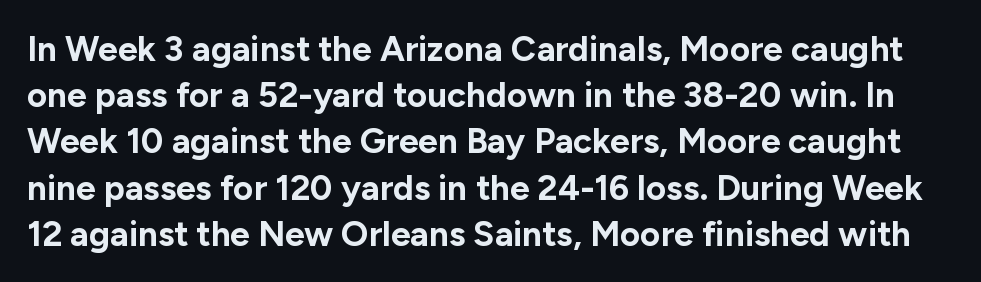
The image shows 35 px bold sans-serif type, upright; set normal line spacing (1.32x), normal letter spacing, not underlined; low stroke contrast and a medium x-height.
